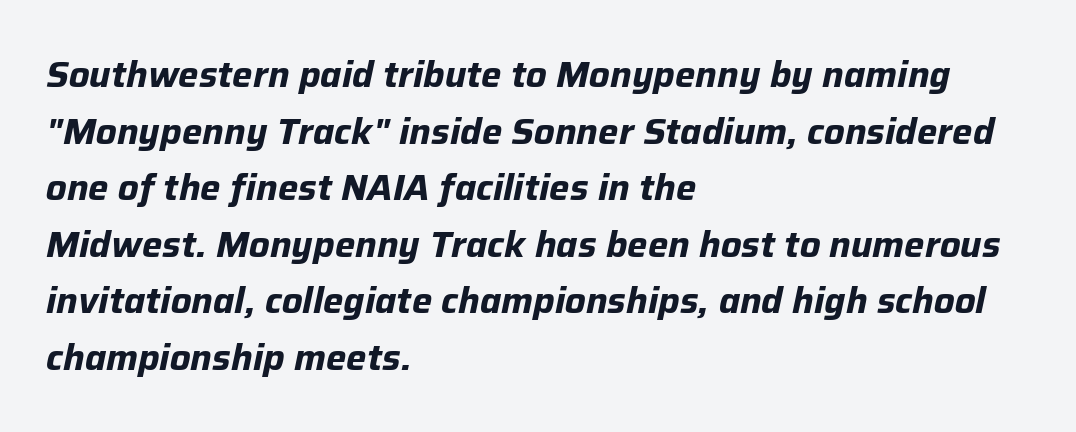
Q: Is the text bold? A: Yes.
Q: Is the text italic (slanted)? A: Yes, it leans right by about 12 degrees.
Q: Is the text underlined? A: No.
Q: How is the paragraph aligned? A: Left-aligned.
Q: Is the spacing between letters normal or unusually wide? A: Normal.
Q: Is the spacing between lines tight, normal or loose? A: Normal.
Q: Width (condensed, normal, or wide)? A: Normal.
Q: Stroke contrast? A: Low.
Q: x-height? A: Medium.
Q: Monospaced? A: No.
